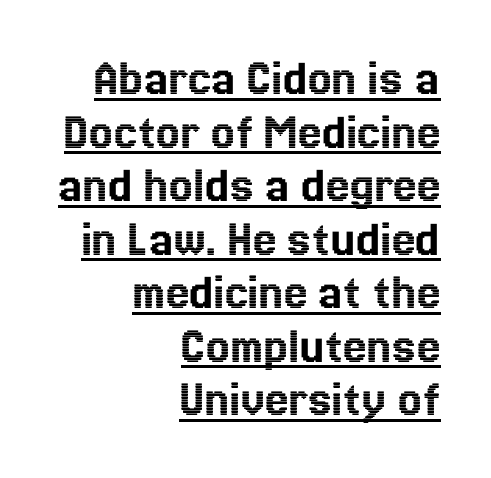
Q: Is the text italic (slanted)? A: No, it is upright.
Q: Is the text underlined? A: Yes.
Q: How is the paragraph aligned? A: Right-aligned.
Q: Is the spacing between letters normal or unusually wide? A: Normal.
Q: Is the spacing between lines tight, normal or loose? A: Tight.
Q: Width (condensed, normal, or wide)? A: Normal.
Q: x-height? A: Medium.
Q: Monospaced? A: No.
